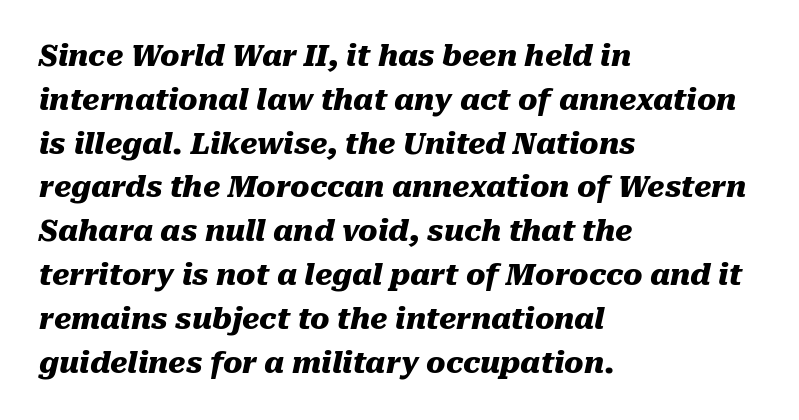
{"italic": "yes", "lean": "right", "slant_degrees": 10, "bold": "yes", "weight": "heavy", "width": "normal", "stroke_contrast": "medium", "x_height": "medium", "monospaced": "no", "underline": "no", "align": "left", "line_spacing": "normal", "line_spacing_ratio": 1.51, "letter_spacing": "normal", "letter_spacing_em": 0.0, "glyph_px": 29}
